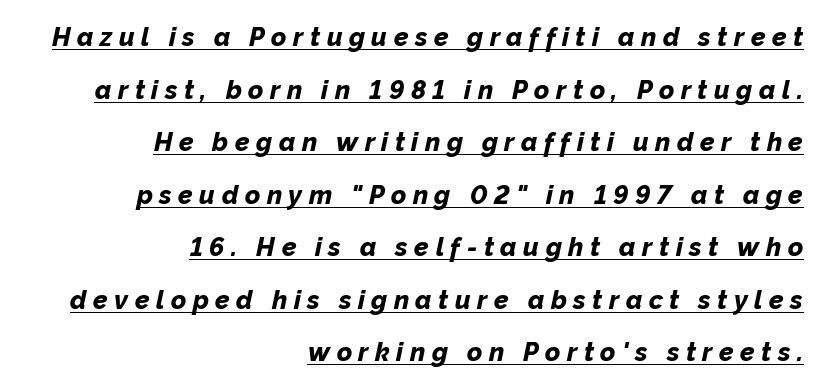
The image shows 26 px bold type, italic (leaning right); set right-aligned, loose line spacing (2.02x), unusually wide letter spacing (+0.25 em), underlined.
